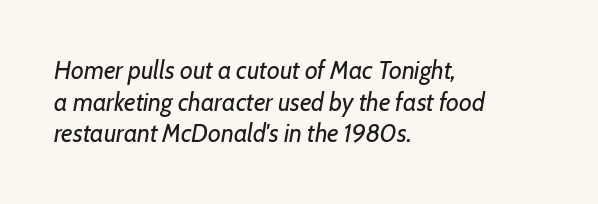
Q: Is the text bold? A: No.
Q: Is the text italic (slanted)? A: Yes, it leans right by about 7 degrees.
Q: Is the text underlined? A: No.
Q: How is the paragraph aligned? A: Left-aligned.
Q: Is the spacing between letters normal or unusually wide? A: Normal.
Q: Is the spacing between lines tight, normal or loose? A: Normal.
